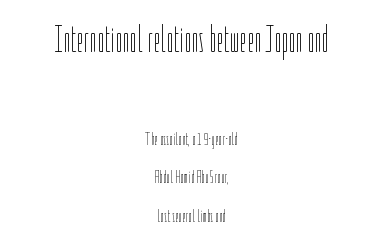
{"italic": "no", "bold": "no", "weight": "thin", "width": "condensed", "stroke_contrast": "low", "x_height": "medium", "monospaced": "no", "underline": "no", "align": "center", "line_spacing": "loose", "line_spacing_ratio": 2.16, "letter_spacing": "normal", "letter_spacing_em": 0.0, "larger_block": "first", "size_ratio": 2.06, "glyph_px": 37}
